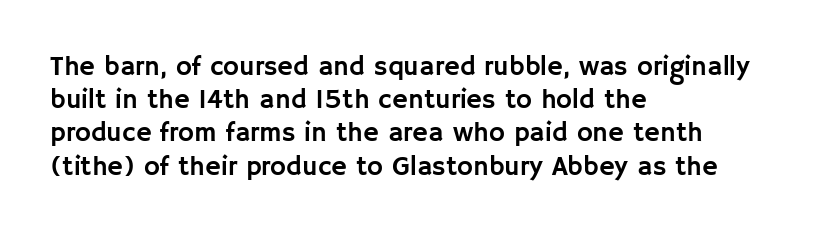
Every row of glyphs begins at an identical x-position on the left. These lines were composed using upright roman letters. Standard letterfit; no display-style spreading of the glyphs. The glyphs are unaccompanied by any horizontal stroke below them.
